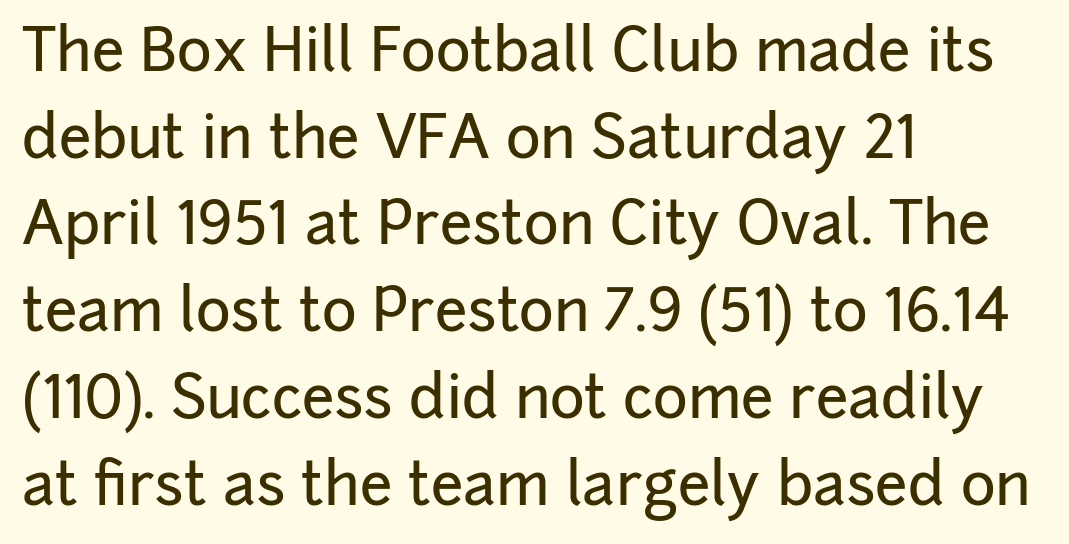
Does extra space separate the letters? No, they use regular spacing. Baseline-to-baseline distance is the conventional proportion of letter height. To sum up the face: it is a sans, with no serifs. Character widths vary here, with narrow letters taking less room than wide ones. Left-aligned paragraph, ragged on the right. Clear beneath every line of the passage.
